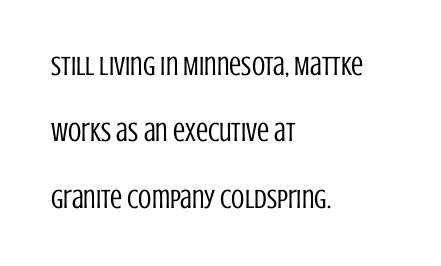
These lines were composed using upright roman letters. In terms of letterspacing, this is plain default setting. The paragraph has a hard left edge and a soft right edge. Baseline-to-baseline distance is far greater than the letter height. Decoration check: the copy has no underline. These glyphs show unthickened strokes, regular width or finer.
